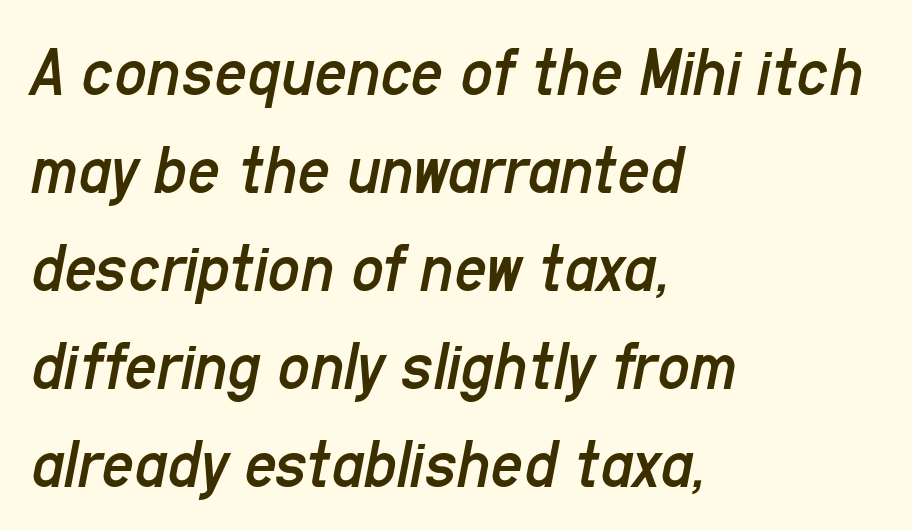
Q: Is the text bold? A: No.
Q: Is the text italic (slanted)? A: Yes, it leans right by about 11 degrees.
Q: Is the text underlined? A: No.
Q: How is the paragraph aligned? A: Left-aligned.
Q: Is the spacing between letters normal or unusually wide? A: Normal.
Q: Is the spacing between lines tight, normal or loose? A: Normal.
Q: Width (condensed, normal, or wide)? A: Condensed.
Q: Stroke contrast? A: Low.
Q: x-height? A: Medium.
Q: Monospaced? A: No.
